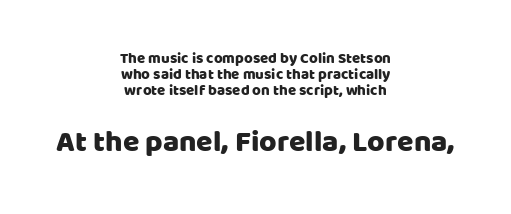
This is sans-serif lettering, the kind often seen on screens and signage. The lettering holds an erect, upright posture throughout. Nobody touched the tracking dial on this one. In CSS terms this would be text-align: center. No word sits above an underline.
